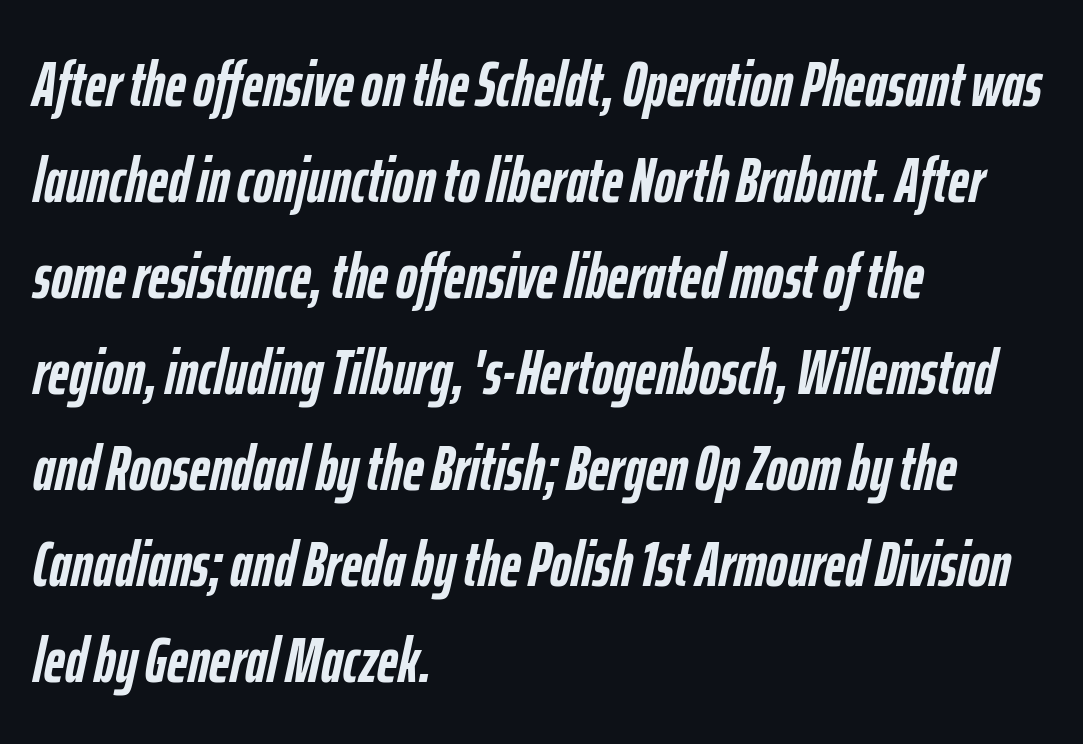
Q: Is the text bold? A: Yes.
Q: Is the text italic (slanted)? A: Yes, it leans right by about 12 degrees.
Q: Is the text underlined? A: No.
Q: How is the paragraph aligned? A: Left-aligned.
Q: Is the spacing between letters normal or unusually wide? A: Normal.
Q: Is the spacing between lines tight, normal or loose? A: Normal.
Q: Width (condensed, normal, or wide)? A: Condensed.
Q: Stroke contrast? A: Low.
Q: x-height? A: Medium.
Q: Monospaced? A: No.
